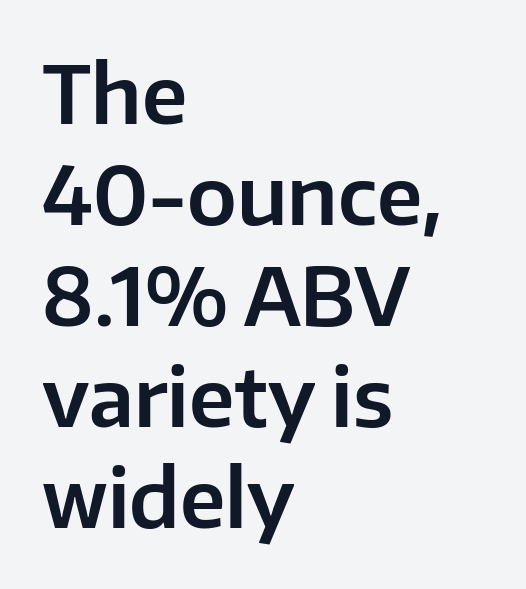
Q: Is the text italic (slanted)? A: No, it is upright.
Q: Is the typeface a serif or a sans-serif typeface? A: Sans-serif.
Q: Is the text underlined? A: No.
Q: How is the paragraph aligned? A: Left-aligned.
Q: Is the spacing between letters normal or unusually wide? A: Normal.
Q: Is the spacing between lines tight, normal or loose? A: Normal.
Q: Width (condensed, normal, or wide)? A: Normal.
Q: Stroke contrast? A: Low.
Q: x-height? A: Medium.
Q: Monospaced? A: No.
